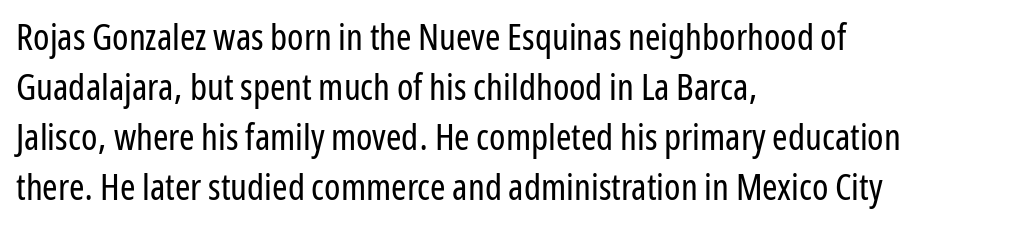
Typographically, this falls in the sans-serif category. The space beneath each line is pristine and unruled. Tracking value appears to be zero — textbook default spacing. A classic flush-left, rag-right setting is used for this passage. The lines sit at an ordinary, default distance from one another. The cut favours lightness, reaching ordinary text weight at its darkest.
